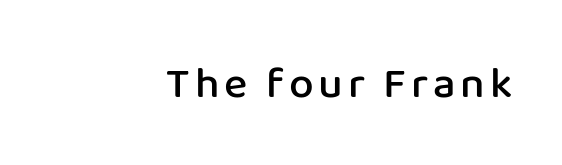
The passage shown is not underscored anywhere. Stroke thickness is moderately raised; the sample reads as semibold. These lines are set flush right with a ragged left edge. Character widths vary here, with narrow letters taking less room than wide ones. The font's upright variant was chosen for this text.
